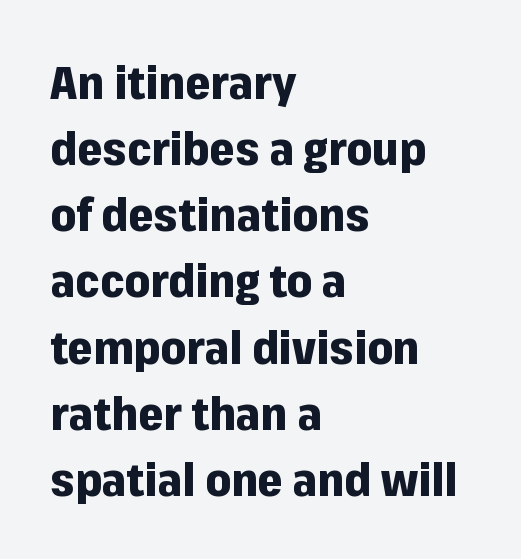
Q: Is the text bold? A: Yes.
Q: Is the text italic (slanted)? A: No, it is upright.
Q: Is the typeface a serif or a sans-serif typeface? A: Sans-serif.
Q: Is the text underlined? A: No.
Q: How is the paragraph aligned? A: Left-aligned.
Q: Is the spacing between letters normal or unusually wide? A: Normal.
Q: Is the spacing between lines tight, normal or loose? A: Normal.
Q: Width (condensed, normal, or wide)? A: Normal.
Q: Stroke contrast? A: Low.
Q: x-height? A: Medium.
Q: Monospaced? A: No.
